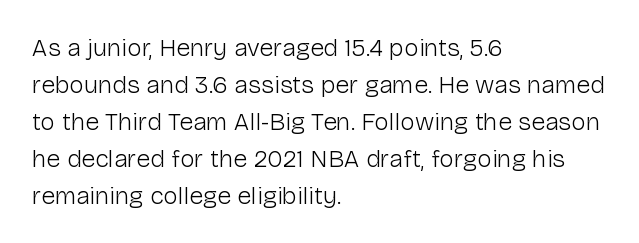
A typesetter would call this leading conventional body-copy spacing. Descender tails drop into unmarked territory. Visually the block forms a straight wall on the left and a jagged coastline on the right. Do the letters lean? They stand straight.
